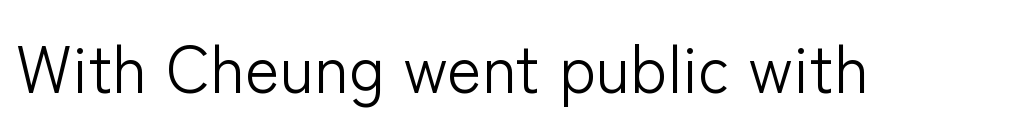
The image shows 66 px light sans-serif type, upright; set normal letter spacing, not underlined; low stroke contrast and a medium x-height.
